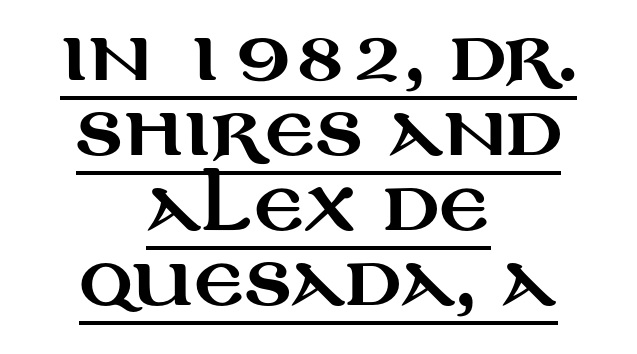
No italicization has been applied; the sample stays upright. Glyph-to-glyph distance matches everyday printed text. This sample is center-justified, so both line endings float freely. Leading: reduced. A typesetter would call this proportional, since set widths differ per character.
